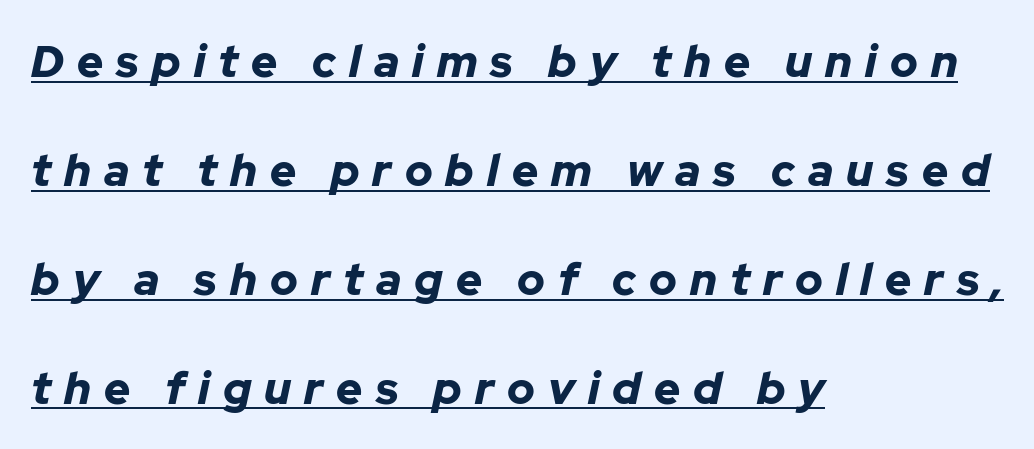
{"italic": "yes", "lean": "right", "slant_degrees": 12, "bold": "yes", "weight": "bold", "width": "normal", "stroke_contrast": "low", "x_height": "medium", "monospaced": "no", "underline": "yes", "align": "left", "line_spacing": "loose", "line_spacing_ratio": 2.42, "letter_spacing": "wide", "letter_spacing_em": 0.29, "glyph_px": 45}
